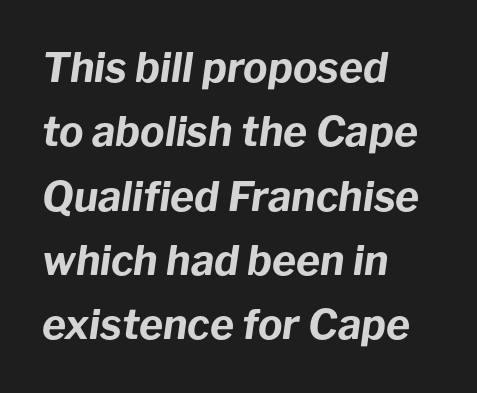
Q: Is the text bold? A: Yes.
Q: Is the text italic (slanted)? A: Yes, it leans right by about 8 degrees.
Q: Is the text underlined? A: No.
Q: How is the paragraph aligned? A: Left-aligned.
Q: Is the spacing between letters normal or unusually wide? A: Normal.
Q: Is the spacing between lines tight, normal or loose? A: Normal.
Q: Width (condensed, normal, or wide)? A: Normal.
Q: Stroke contrast? A: Low.
Q: x-height? A: Medium.
Q: Monospaced? A: No.
